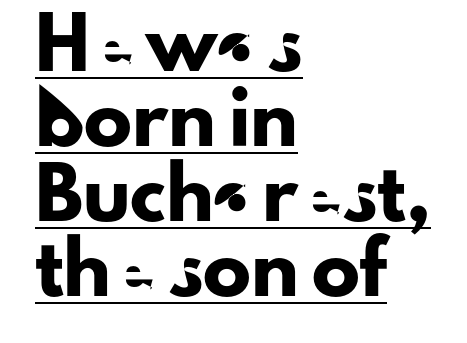
{"serif": "no", "italic": "no", "width": "normal", "stroke_contrast": "low", "x_height": "small", "monospaced": "no", "underline": "yes", "align": "left", "line_spacing": "normal", "line_spacing_ratio": 1.56, "letter_spacing": "normal", "letter_spacing_em": 0.0, "glyph_px": 48}
